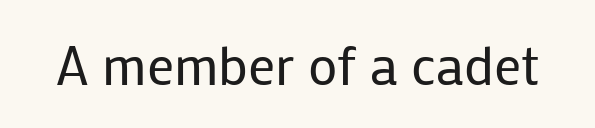
The image shows 54 px regular-weight sans-serif type, upright; set normal letter spacing, not underlined; low stroke contrast and a medium x-height.
